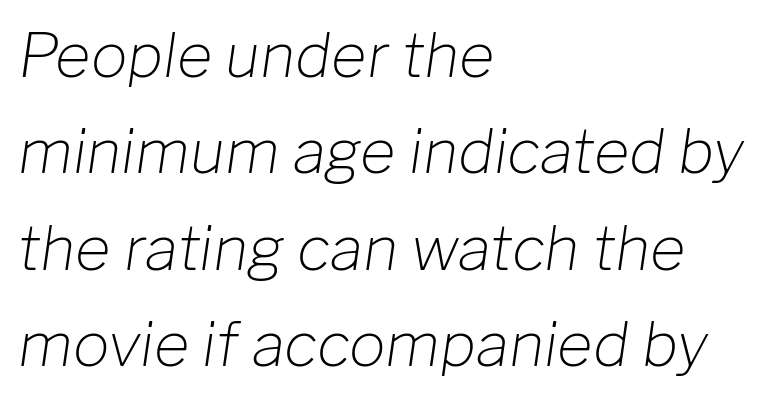
{"italic": "yes", "lean": "right", "slant_degrees": 8, "bold": "no", "weight": "light", "width": "normal", "stroke_contrast": "low", "x_height": "medium", "monospaced": "no", "underline": "no", "align": "left", "line_spacing": "normal", "line_spacing_ratio": 1.58, "letter_spacing": "normal", "letter_spacing_em": 0.0, "glyph_px": 61}
